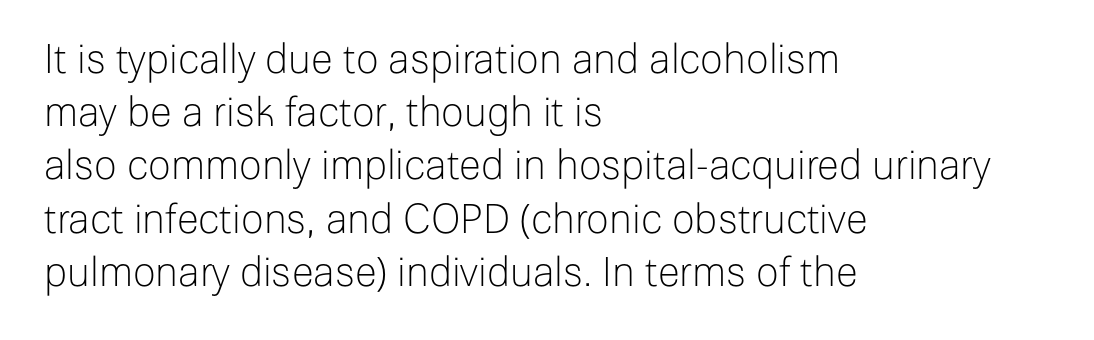
Nothing sits at the stroke ends, so this counts as sans-serif. Nothing unusual about the tracking: characters are spaced as the font intends. The gap between lines stays unmarked. The leading is moderate, giving the passage an even texture.
